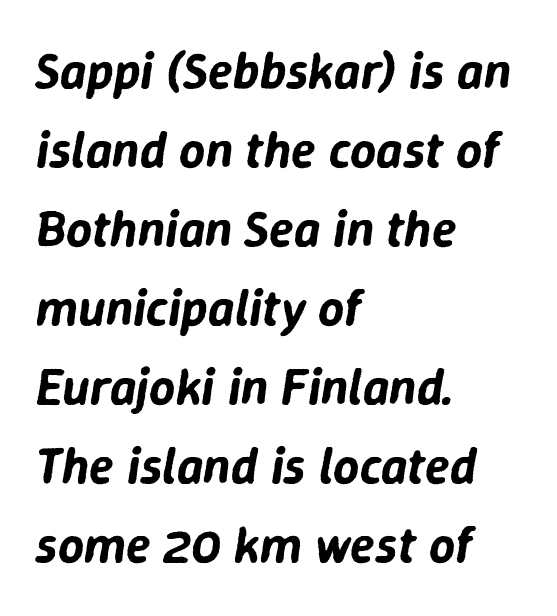
Do the characters align in a grid? No, the font is proportional. The lines sit at an ordinary, default distance from one another. Compared with ordinary roman type, these characters are visibly tilted. The gaps between neighbouring characters are ordinary and unremarkable.
